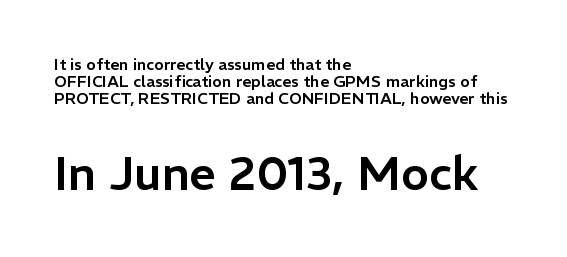
Q: Is the text italic (slanted)? A: No, it is upright.
Q: Is the typeface a serif or a sans-serif typeface? A: Sans-serif.
Q: Is the text underlined? A: No.
Q: How is the paragraph aligned? A: Left-aligned.
Q: Is the spacing between letters normal or unusually wide? A: Normal.
Q: Is the spacing between lines tight, normal or loose? A: Tight.
Q: Which block of text is set in a larger size, the first (top) or the second (bottom)? A: The second (bottom) one.
Q: Width (condensed, normal, or wide)? A: Normal.
Q: Stroke contrast? A: Low.
Q: x-height? A: Medium.
Q: Monospaced? A: No.
